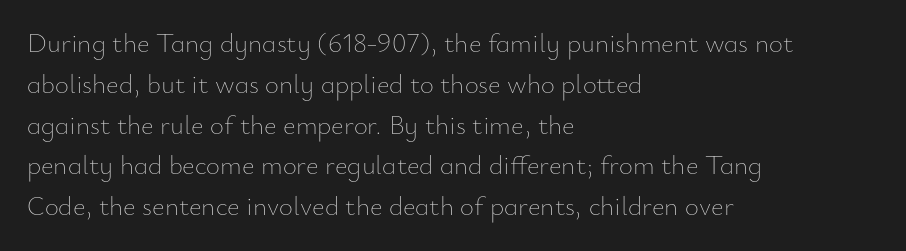
The passage shown stacks its lines at a standard gap. Plain, unruled lines of type. Summary of weight: not heavy and not bold. The rendering keeps characters at their native spacing. Notice how the stems are strictly vertical — no italics here.
